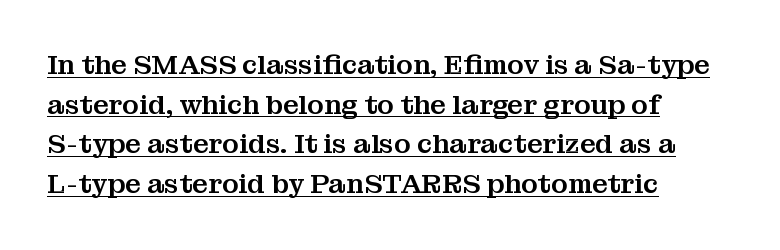
The image shows 27 px text type, upright; set left-aligned, normal line spacing (1.47x), normal letter spacing, underlined.
